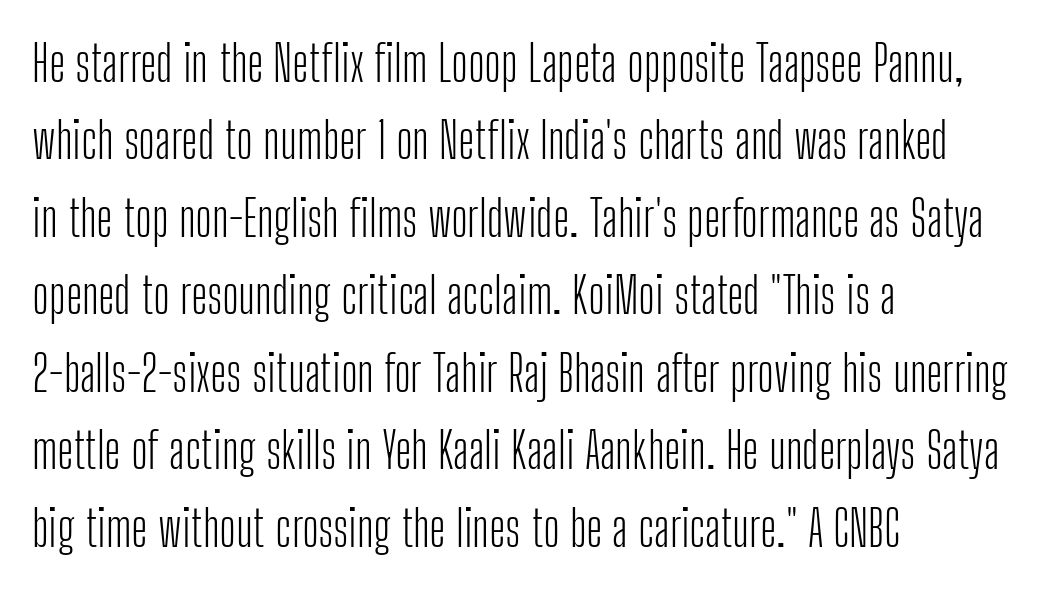
The image shows 50 px light, condensed sans-serif type, upright; set left-aligned, normal line spacing (1.55x), normal letter spacing, not underlined; low stroke contrast and a medium x-height.
